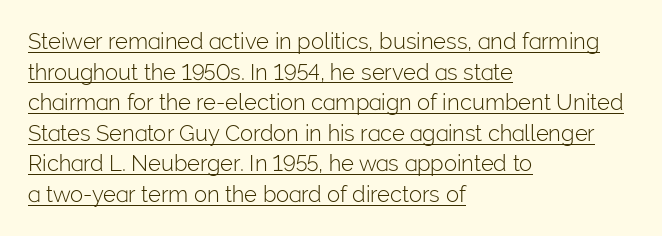
The font is comparable to plain body text, perhaps lighter. A baseline rule has been typeset under these characters. A classic flush-left, rag-right setting is used for this passage. A normal amount of white space separates one row of letters from the next. Students, note that the glyphs here touch the page at normal intervals. Italic: no, the glyphs are upright roman.
